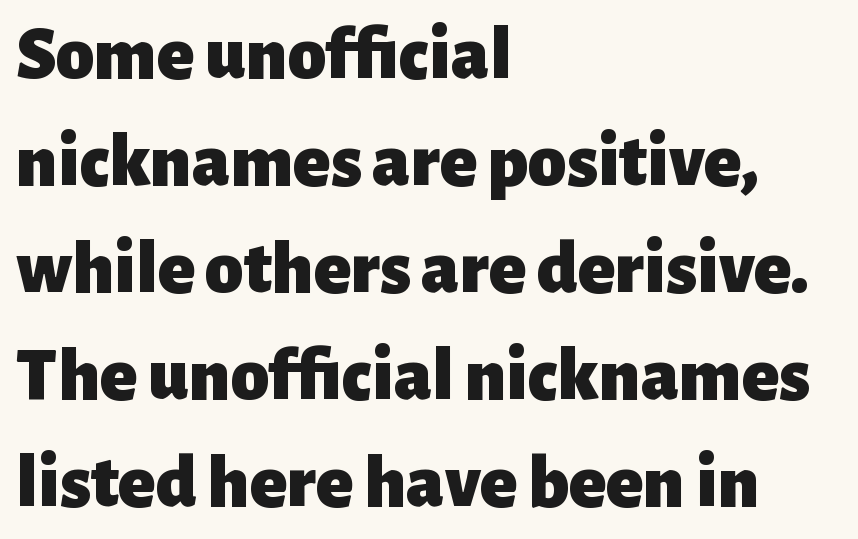
You'd pick this weight for a headline — it's a proper bold. Characters remain perfectly vertical along every line. Leftover space on each line is placed entirely after the last word. Letter spacing: default. The type family on display is of the sans-serif kind. Successive baselines arrive at the customary interval.
